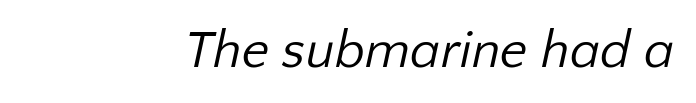
{"serif": "no", "bold": "no", "weight": "regular", "width": "normal", "stroke_contrast": "low", "x_height": "medium", "monospaced": "no", "underline": "no", "align": "right", "letter_spacing": "normal", "letter_spacing_em": 0.0, "glyph_px": 53}
